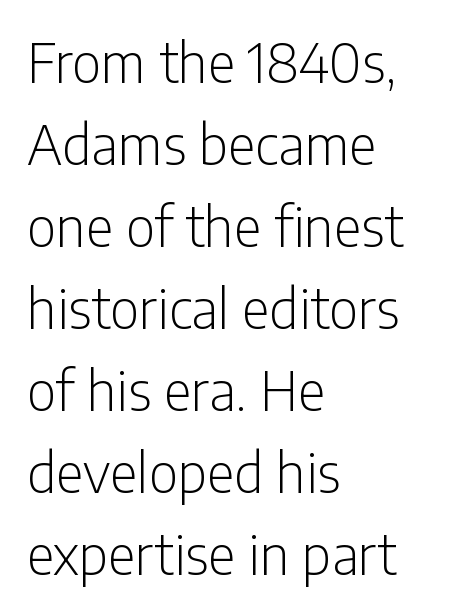
{"serif": "no", "italic": "no", "bold": "no", "weight": "light", "width": "condensed", "stroke_contrast": "low", "x_height": "medium", "monospaced": "no", "underline": "no", "align": "left", "line_spacing": "normal", "line_spacing_ratio": 1.52, "letter_spacing": "normal", "letter_spacing_em": 0.0, "glyph_px": 54}
